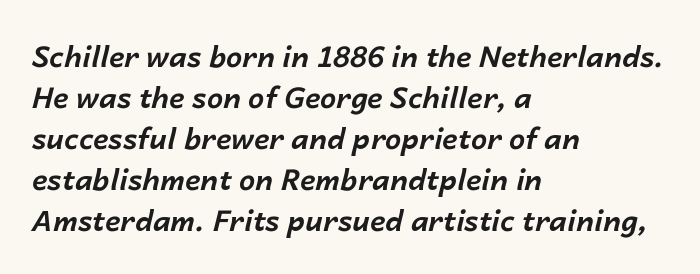
No extra tracking has been applied to these lines. Summary of weight: heavy, a full bold. This rendering features lettering with no underline. Which margin do the lines hug? The left one — the right edge is uneven. Do the characters align in a grid? No, the font is proportional. Tall strokes in this sample are angled rather than plumb.
